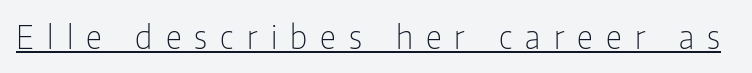
The gaps between neighbouring characters are conspicuously large. These lines are rendered in a variable-pitch font. Underline: present. Stroke mass is kept to a normal reading level or below. Font category for this specimen: sans-serif. Tall strokes in this sample are plumb rather than angled.
